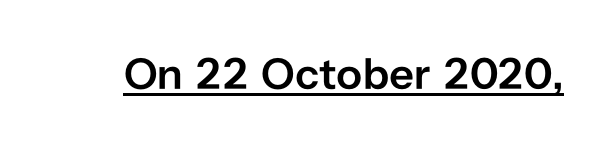
The image shows 44 px semibold sans-serif type, upright; set normal letter spacing, underlined; low stroke contrast and a medium x-height.
